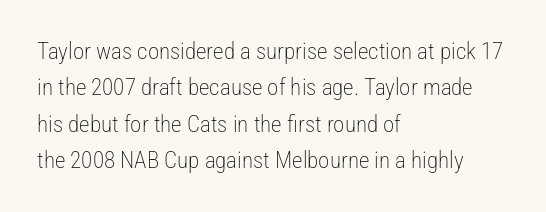
Q: Is the text bold? A: No.
Q: Is the text italic (slanted)? A: No, it is upright.
Q: Is the text underlined? A: No.
Q: How is the paragraph aligned? A: Left-aligned.
Q: Is the spacing between letters normal or unusually wide? A: Normal.
Q: Is the spacing between lines tight, normal or loose? A: Normal.
